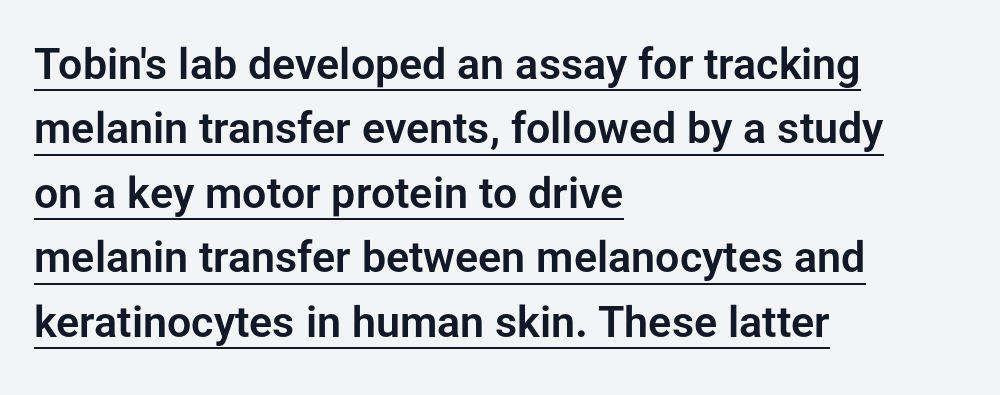
When letters stand straight like this, we call the style roman or upright. The face used here appears with an underline applied. Default kerning and tracking; the words read as compact shapes. Varying glyph widths throughout — classic text-font behaviour. A normal amount of white space separates one row of letters from the next. The passage shown is typeset with a sans-serif family.
